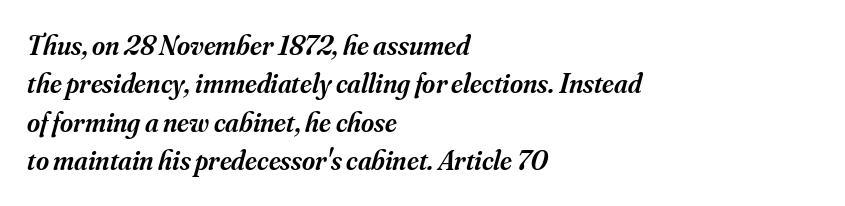
Italic? Definitely — the glyphs are oblique. Leading: standard. There is no visible air inserted between adjacent glyphs. This sample has the flowing, uneven cadence of proportional lettering.
